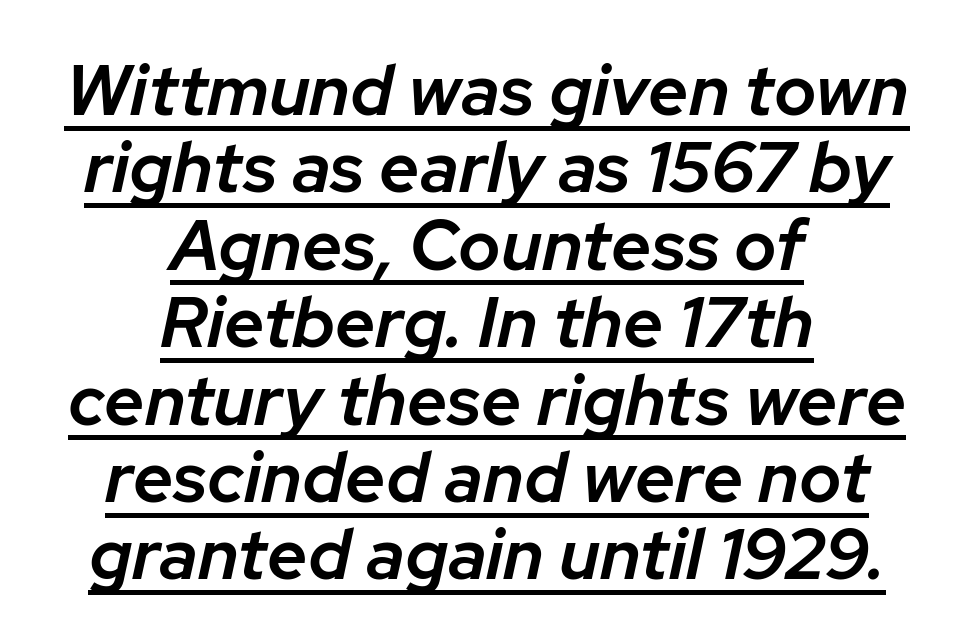
Style check: oblique. This rendering leaves character spacing at its baseline value. The face used here appears with an underline applied. This sample has the flowing, uneven cadence of proportional lettering. The paragraph shown floats in the horizontal middle.
